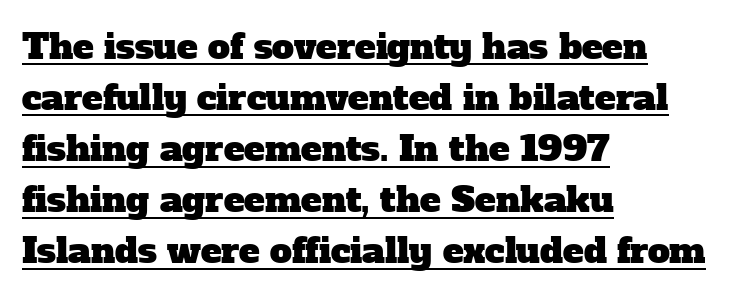
Q: Is the typeface a serif or a sans-serif typeface? A: Serif.
Q: Is the text underlined? A: Yes.
Q: How is the paragraph aligned? A: Left-aligned.
Q: Is the spacing between letters normal or unusually wide? A: Normal.
Q: Is the spacing between lines tight, normal or loose? A: Normal.
Q: Width (condensed, normal, or wide)? A: Normal.
Q: Stroke contrast? A: Low.
Q: x-height? A: Medium.
Q: Monospaced? A: No.
